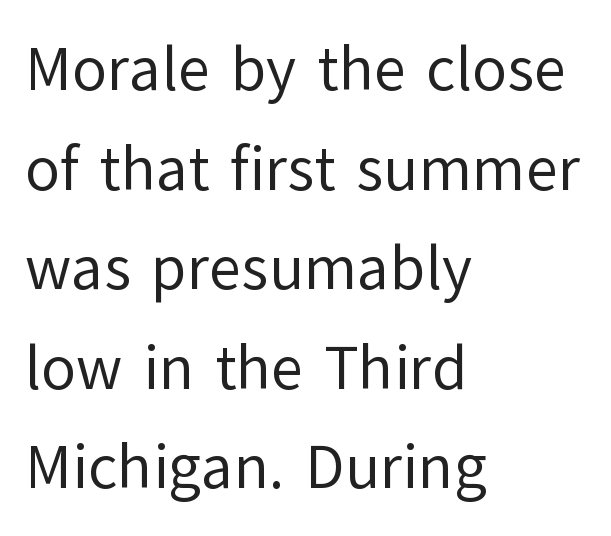
The image shows 63 px regular-weight sans-serif type, upright; set left-aligned, normal line spacing (1.58x), normal letter spacing, not underlined; low stroke contrast and a medium x-height.
